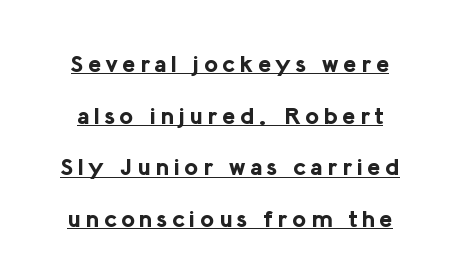
{"italic": "no", "bold": "yes", "underline": "yes", "line_spacing": "loose", "line_spacing_ratio": 2.15, "glyph_px": 24}
